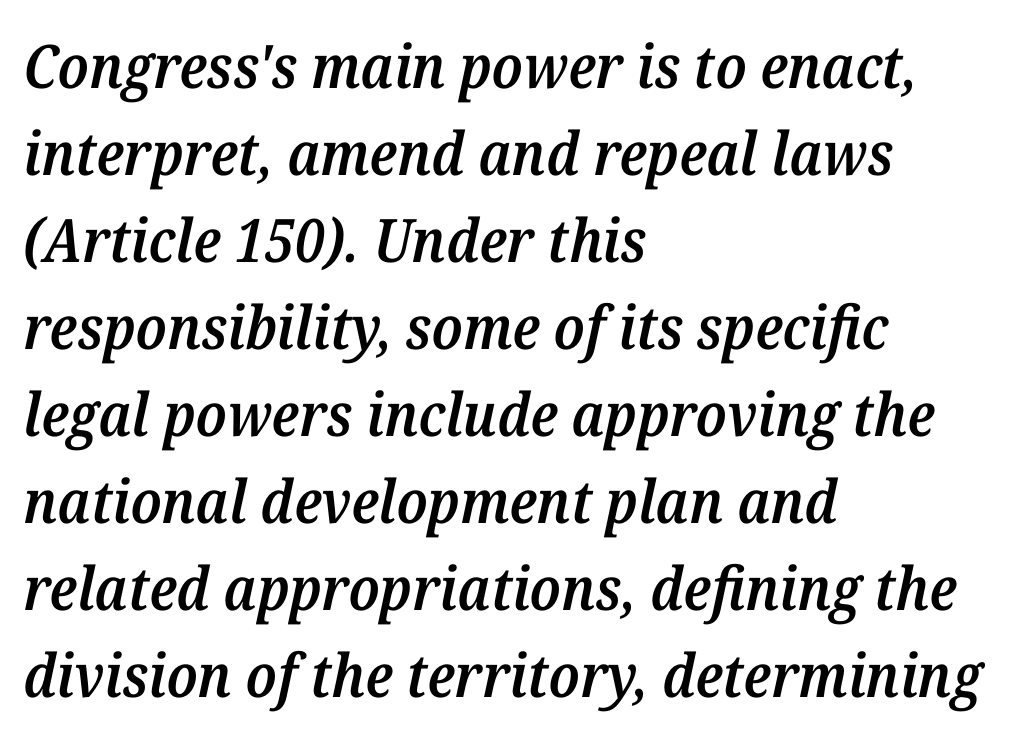
Q: Is the text bold? A: Semi-bold.
Q: Is the text italic (slanted)? A: Yes, it leans right by about 12 degrees.
Q: Is the typeface a serif or a sans-serif typeface? A: Serif.
Q: Is the text underlined? A: No.
Q: How is the paragraph aligned? A: Left-aligned.
Q: Is the spacing between letters normal or unusually wide? A: Normal.
Q: Is the spacing between lines tight, normal or loose? A: Normal.
Q: Width (condensed, normal, or wide)? A: Normal.
Q: Stroke contrast? A: Medium.
Q: x-height? A: Medium.
Q: Monospaced? A: No.
